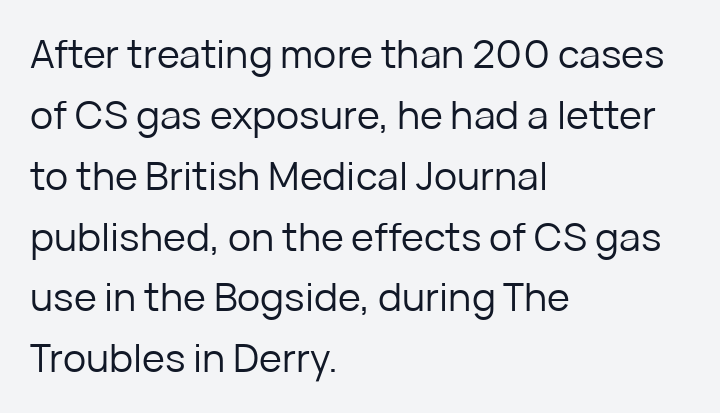
The image shows 39 px regular-weight sans-serif type, upright; set left-aligned, normal line spacing (1.56x), normal letter spacing, not underlined; low stroke contrast and a medium x-height.
